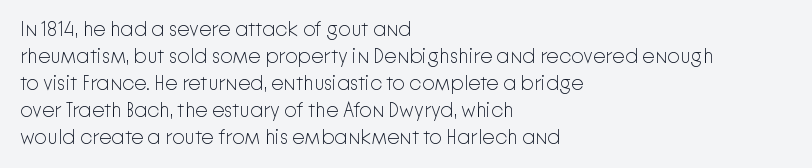
Q: Is the text bold? A: No.
Q: Is the text italic (slanted)? A: No, it is upright.
Q: Is the text underlined? A: No.
Q: How is the paragraph aligned? A: Left-aligned.
Q: Is the spacing between letters normal or unusually wide? A: Normal.
Q: Is the spacing between lines tight, normal or loose? A: Normal.
